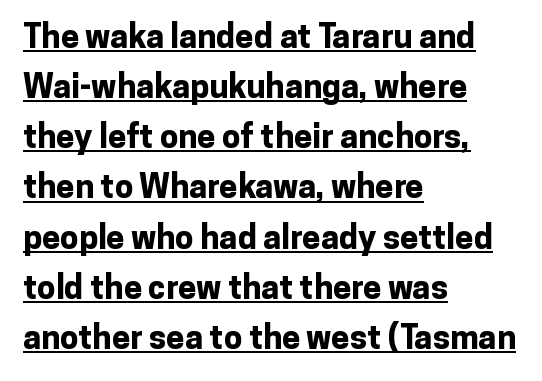
Q: Is the text bold? A: Yes.
Q: Is the text italic (slanted)? A: No, it is upright.
Q: Is the typeface a serif or a sans-serif typeface? A: Sans-serif.
Q: Is the text underlined? A: Yes.
Q: How is the paragraph aligned? A: Left-aligned.
Q: Is the spacing between letters normal or unusually wide? A: Normal.
Q: Is the spacing between lines tight, normal or loose? A: Normal.
Q: Width (condensed, normal, or wide)? A: Normal.
Q: Stroke contrast? A: Low.
Q: x-height? A: Medium.
Q: Monospaced? A: No.
